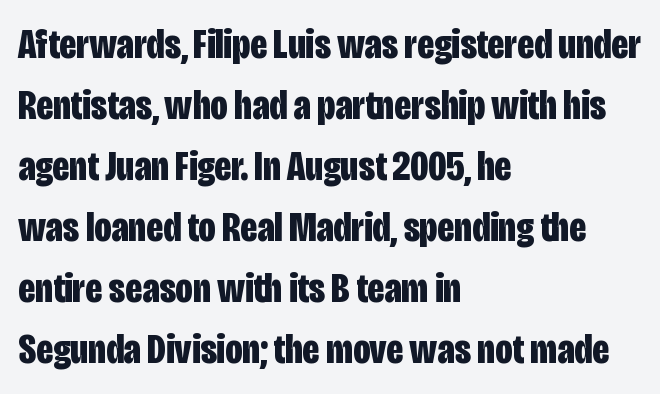
The image shows 43 px bold, condensed sans-serif type, upright; set left-aligned, normal line spacing (1.42x), normal letter spacing, not underlined; low stroke contrast and a large x-height.
